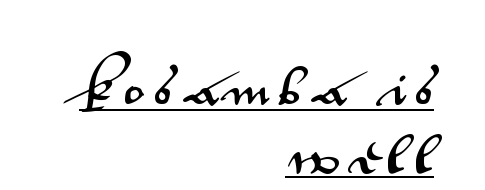
Right-aligned paragraph, ragged on the left. In terms of letterform style, serifs are entirely absent. Regular leading.
